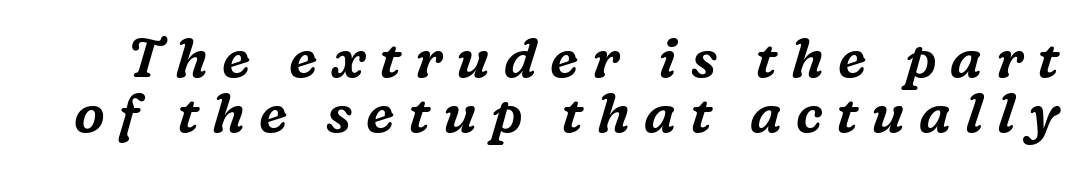
The characters display serif detailing at their extremities. Loose tracking; the words dissolve into strings of separated letters. Each letter keeps its own natural width here, so spacing adapts to shape. These lines were composed using italics.
